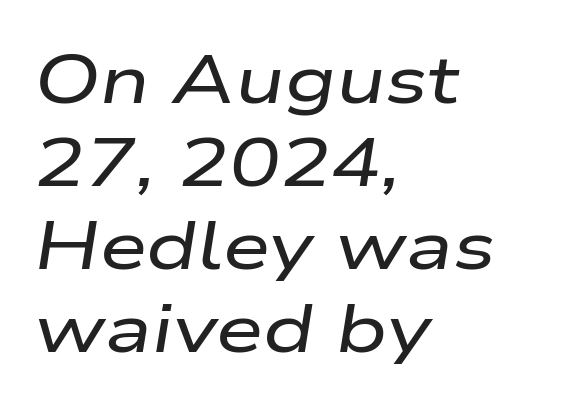
The image shows 68 px wide type, italic (leaning right); set left-aligned, line spacing 1.22x, normal letter spacing, not underlined; low stroke contrast and a medium x-height.
